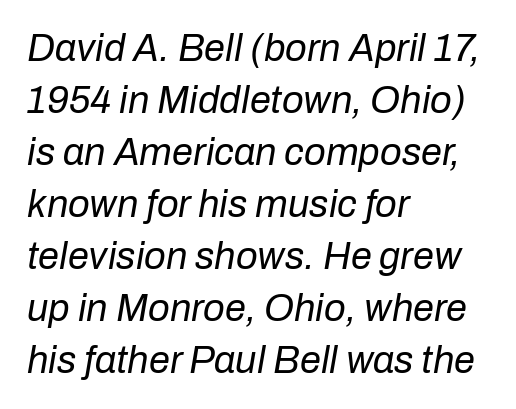
Q: Is the text bold? A: No.
Q: Is the text italic (slanted)? A: Yes, it leans right by about 10 degrees.
Q: Is the text underlined? A: No.
Q: How is the paragraph aligned? A: Left-aligned.
Q: Is the spacing between letters normal or unusually wide? A: Normal.
Q: Is the spacing between lines tight, normal or loose? A: Normal.
Q: Width (condensed, normal, or wide)? A: Normal.
Q: Stroke contrast? A: Low.
Q: x-height? A: Medium.
Q: Monospaced? A: No.
